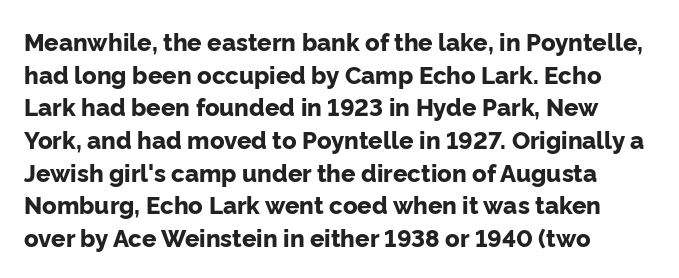
Q: Is the text bold? A: Yes.
Q: Is the text italic (slanted)? A: No, it is upright.
Q: Is the text underlined? A: No.
Q: How is the paragraph aligned? A: Left-aligned.
Q: Is the spacing between letters normal or unusually wide? A: Normal.
Q: Is the spacing between lines tight, normal or loose? A: Normal.
